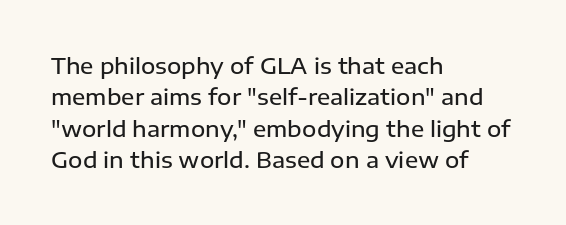
Q: Is the text bold? A: Semi-bold.
Q: Is the text italic (slanted)? A: No, it is upright.
Q: Is the text underlined? A: No.
Q: How is the paragraph aligned? A: Left-aligned.
Q: Is the spacing between letters normal or unusually wide? A: Normal.
Q: Is the spacing between lines tight, normal or loose? A: Normal.
